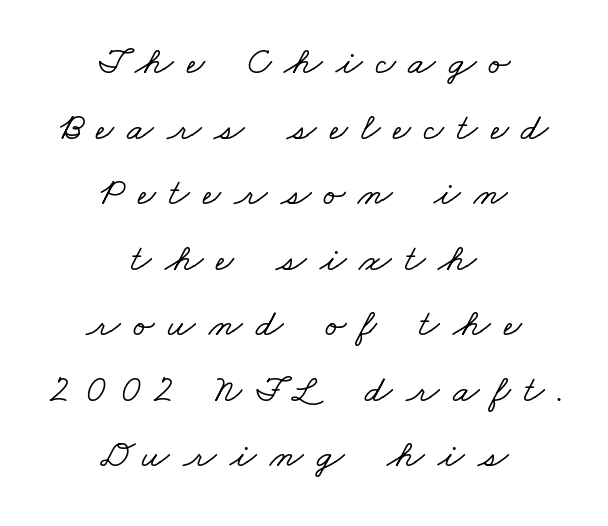
Has an underline been added? It has not. The line-height multiplier appears to be the usual default. One-word summary of the alignment: center. These lines are composed in type with serifs.
